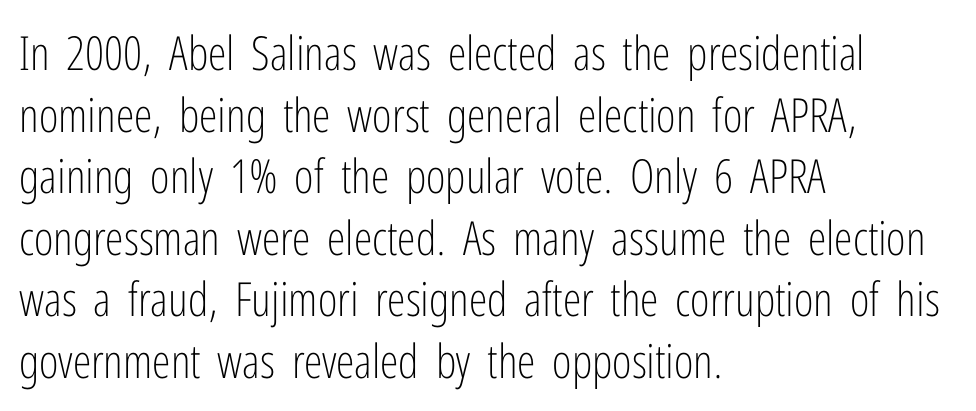
{"serif": "no", "italic": "no", "bold": "no", "weight": "light", "width": "condensed", "stroke_contrast": "low", "x_height": "medium", "monospaced": "no", "underline": "no", "align": "left", "line_spacing": "normal", "line_spacing_ratio": 1.31, "letter_spacing": "normal", "letter_spacing_em": 0.0, "glyph_px": 47}
